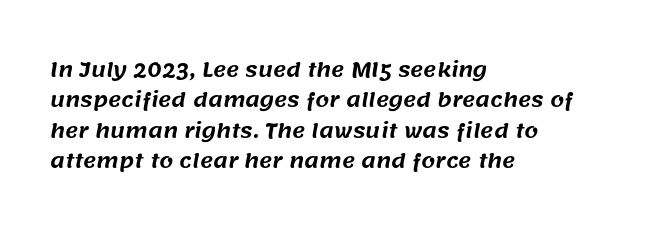
The letterforms sit shoulder to shoulder at normal distance. Regarding leading, the lines here are spaced in the standard way. The lines are quadded left. Beneath every word, the page is bare.
